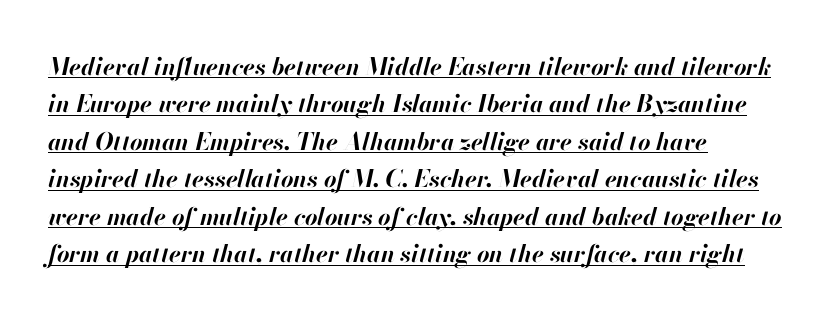
Q: Is the text bold? A: Yes.
Q: Is the text italic (slanted)? A: Yes, it leans right by about 13 degrees.
Q: Is the text underlined? A: Yes.
Q: How is the paragraph aligned? A: Left-aligned.
Q: Is the spacing between letters normal or unusually wide? A: Normal.
Q: Is the spacing between lines tight, normal or loose? A: Normal.
